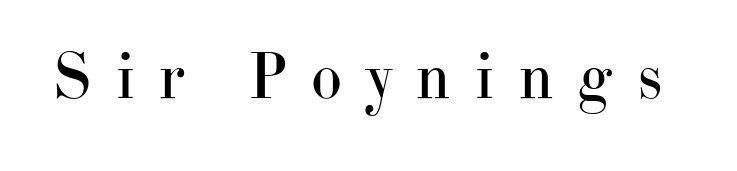
{"serif": "yes", "italic": "no", "bold": "no", "weight": "regular", "width": "normal", "stroke_contrast": "high", "x_height": "small", "monospaced": "no", "underline": "no", "letter_spacing": "wide", "letter_spacing_em": 0.36, "glyph_px": 66}
